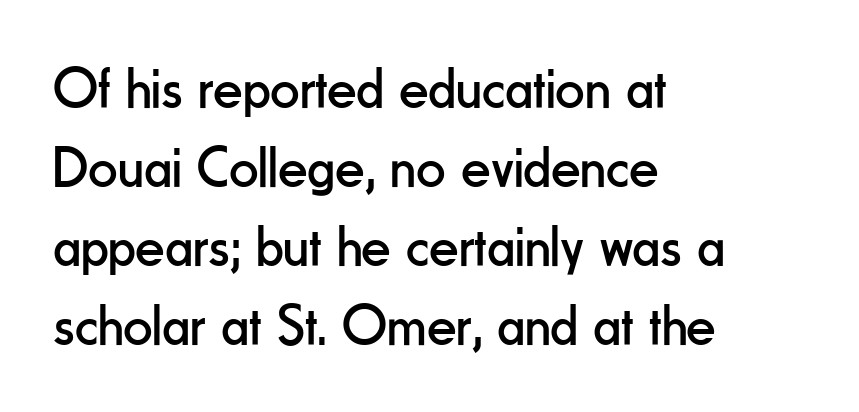
The image shows 58 px regular-weight, condensed sans-serif type, upright; set left-aligned, normal line spacing (1.36x), normal letter spacing, not underlined; low stroke contrast and a small x-height.
